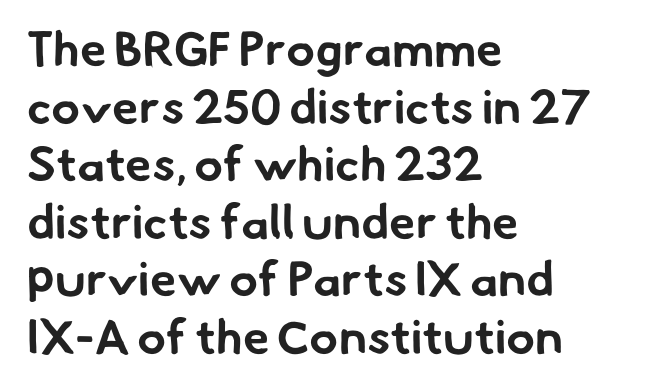
{"serif": "no", "bold": "yes", "weight": "bold", "width": "normal", "stroke_contrast": "low", "x_height": "small", "monospaced": "no", "underline": "no", "align": "left", "line_spacing_ratio": 1.2, "letter_spacing": "normal", "letter_spacing_em": 0.0, "glyph_px": 48}
